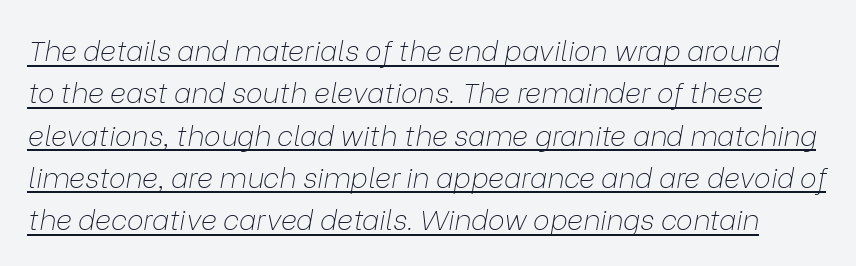
The image shows 28 px thin type, italic (leaning right); set normal line spacing (1.51x), normal letter spacing, underlined; low stroke contrast and a medium x-height.
